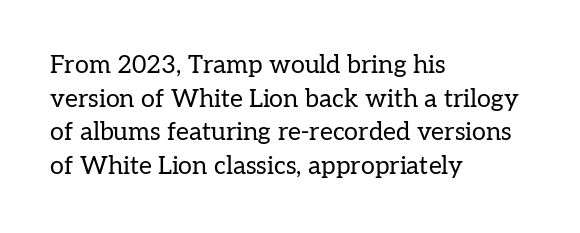
{"italic": "no", "bold": "no", "underline": "no", "align": "left", "line_spacing": "normal", "line_spacing_ratio": 1.35, "letter_spacing": "normal", "letter_spacing_em": 0.0, "glyph_px": 25}
